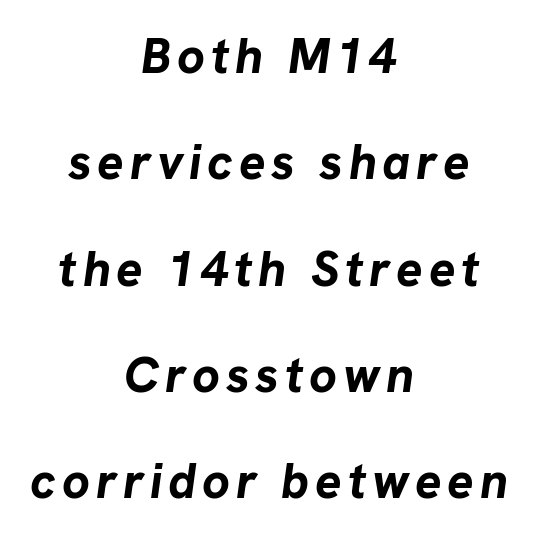
The image shows 49 px bold type, italic (leaning right); set centered, loose line spacing (2.17x), not underlined; low stroke contrast and a medium x-height.
